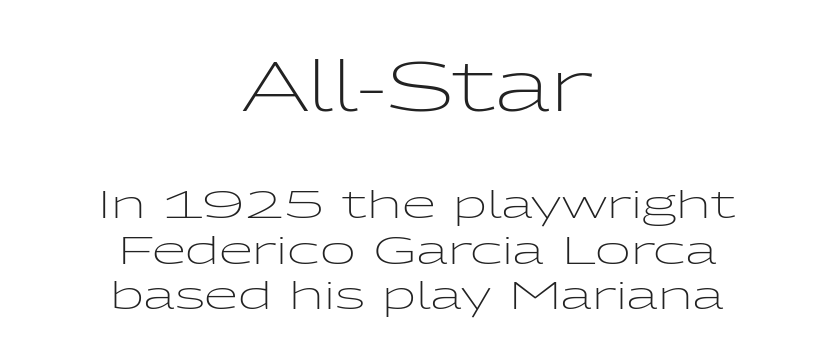
{"serif": "no", "italic": "no", "bold": "no", "weight": "light", "width": "wide", "stroke_contrast": "low", "x_height": "medium", "monospaced": "no", "underline": "no", "align": "center", "line_spacing_ratio": 1.17, "letter_spacing": "normal", "letter_spacing_em": 0.0, "larger_block": "first", "size_ratio": 1.77, "glyph_px": 69}
